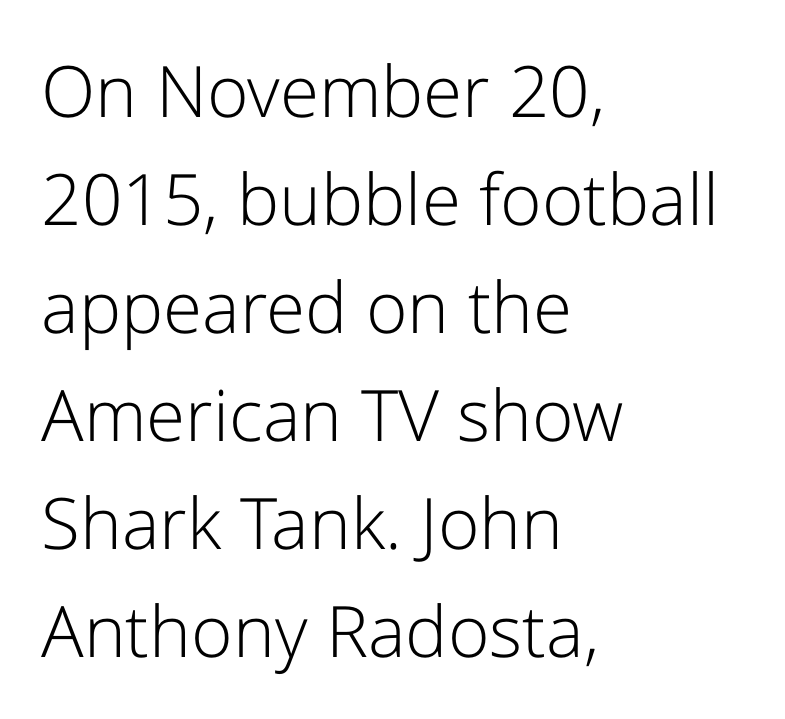
Q: Is the text bold? A: No.
Q: Is the text italic (slanted)? A: No, it is upright.
Q: Is the typeface a serif or a sans-serif typeface? A: Sans-serif.
Q: Is the text underlined? A: No.
Q: How is the paragraph aligned? A: Left-aligned.
Q: Is the spacing between letters normal or unusually wide? A: Normal.
Q: Is the spacing between lines tight, normal or loose? A: Normal.
Q: Width (condensed, normal, or wide)? A: Normal.
Q: Stroke contrast? A: Low.
Q: x-height? A: Medium.
Q: Monospaced? A: No.
